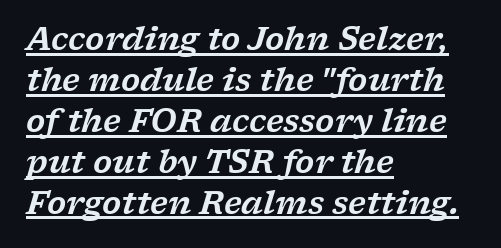
{"serif": "yes", "italic": "yes", "lean": "right", "slant_degrees": 17, "width": "wide", "stroke_contrast": "low", "x_height": "medium", "monospaced": "no", "underline": "yes", "align": "left", "line_spacing": "normal", "line_spacing_ratio": 1.32, "letter_spacing": "normal", "letter_spacing_em": 0.0, "glyph_px": 31}
